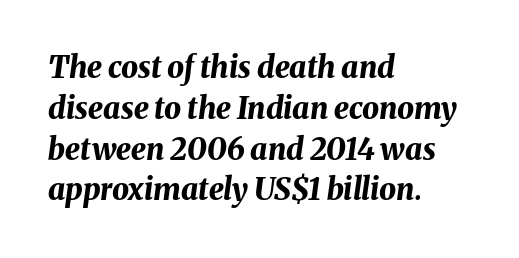
The whole block is typeset with a tilt. No word sits above an underline. Default kerning and tracking; the words read as compact shapes. Notice how the passage keeps a crisp vertical edge on the left only. Compared with typical paragraphs, the rows here are spaced about the same.
